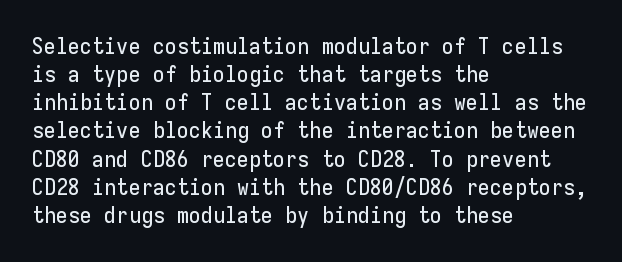
Q: Is the text italic (slanted)? A: No, it is upright.
Q: Is the text underlined? A: No.
Q: How is the paragraph aligned? A: Left-aligned.
Q: Is the spacing between letters normal or unusually wide? A: Normal.
Q: Is the spacing between lines tight, normal or loose? A: Normal.
